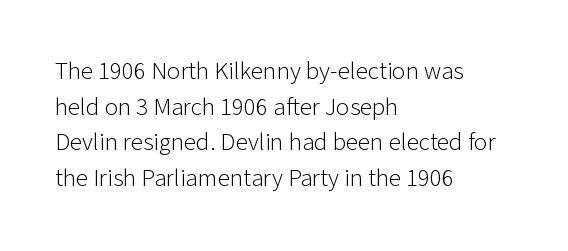
{"italic": "no", "bold": "no", "underline": "no", "align": "left", "line_spacing": "normal", "line_spacing_ratio": 1.43, "letter_spacing": "normal", "letter_spacing_em": 0.0, "glyph_px": 25}
